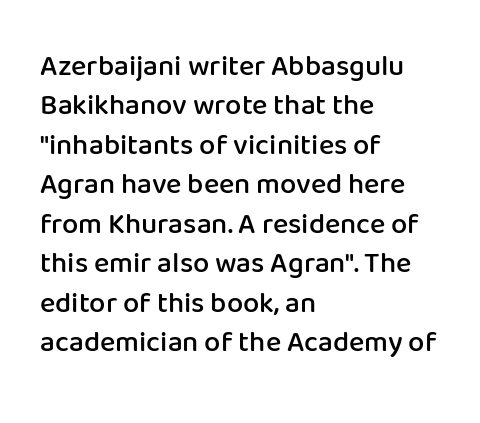
{"serif": "no", "italic": "no", "bold": "semi", "weight": "semibold", "width": "normal", "stroke_contrast": "low", "x_height": "medium", "monospaced": "no", "underline": "no", "align": "left", "line_spacing": "normal", "line_spacing_ratio": 1.36, "letter_spacing": "normal", "letter_spacing_em": 0.0, "glyph_px": 29}
